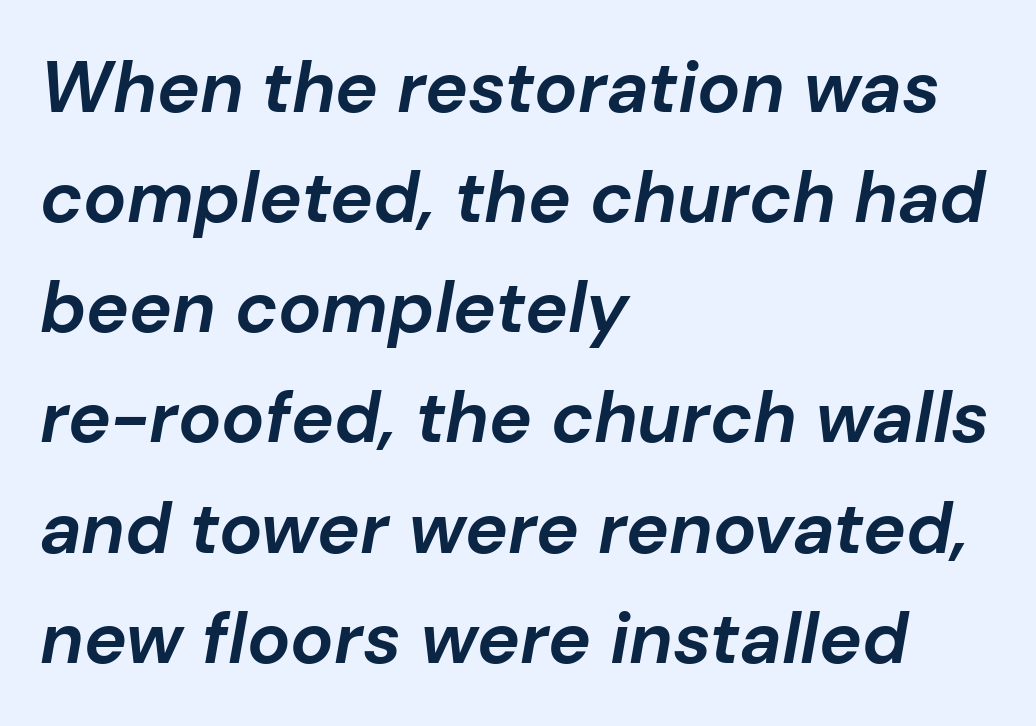
The whole block is typeset with a tilt. The strip under each line holds only bare page. Heft: maximum for text — a bold. The rows are spaced the way most documents space them.
